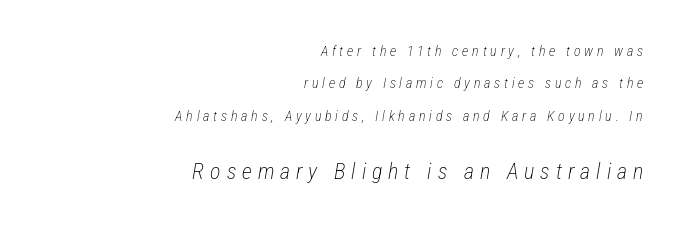
{"italic": "yes", "lean": "right", "slant_degrees": 12, "bold": "no", "underline": "no", "align": "right", "line_spacing": "loose", "line_spacing_ratio": 2.31, "letter_spacing": "wide", "letter_spacing_em": 0.27, "larger_block": "second", "size_ratio": 1.57, "glyph_px": 22}
